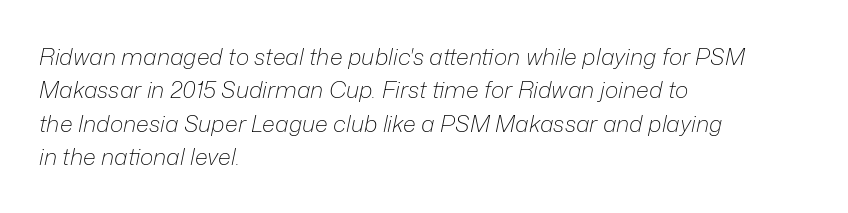
{"italic": "yes", "lean": "right", "slant_degrees": 12, "bold": "no", "underline": "no", "align": "left", "line_spacing": "normal", "line_spacing_ratio": 1.45, "letter_spacing": "normal", "letter_spacing_em": 0.0, "glyph_px": 23}
